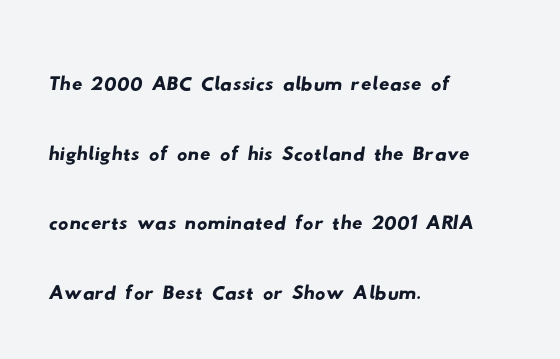
{"serif": "no", "width": "wide", "stroke_contrast": "low", "x_height": "small", "monospaced": "no", "underline": "no", "align": "left", "line_spacing": "normal", "line_spacing_ratio": 1.34, "letter_spacing": "normal", "letter_spacing_em": 0.0, "glyph_px": 52}
